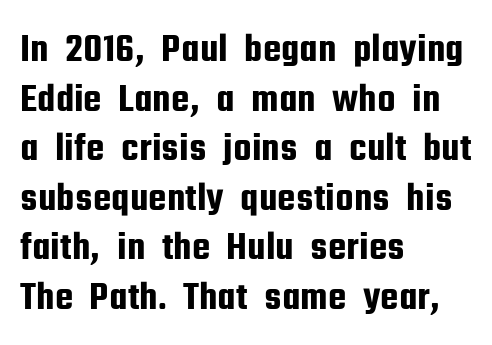
{"serif": "no", "italic": "no", "width": "condensed", "stroke_contrast": "low", "x_height": "medium", "monospaced": "no", "underline": "no", "align": "left", "line_spacing_ratio": 1.21, "letter_spacing": "normal", "letter_spacing_em": 0.0, "glyph_px": 41}
